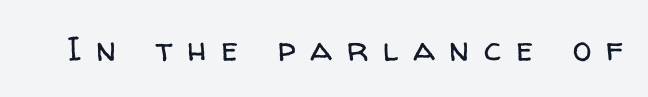
Q: Is the text bold? A: No.
Q: Is the text italic (slanted)? A: No, it is upright.
Q: Is the typeface a serif or a sans-serif typeface? A: Sans-serif.
Q: Is the text underlined? A: No.
Q: Is the spacing between letters normal or unusually wide? A: Unusually wide.
Q: Width (condensed, normal, or wide)? A: Normal.
Q: Stroke contrast? A: Low.
Q: x-height? A: Medium.
Q: Monospaced? A: No.
